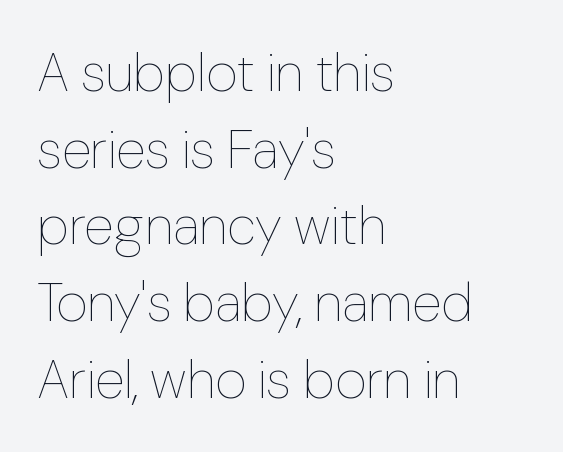
A quiet, ordinary-to-light weight characterises the typeface. Characters follow at the spacing the type designer built in. The gap between lines stays unmarked. Compared with a centered layout, this one pins lines to the left instead.
